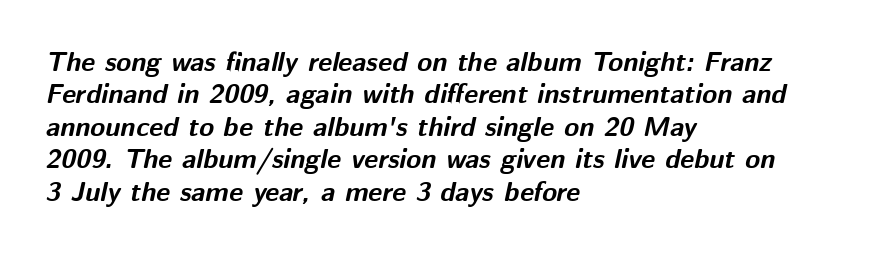
{"italic": "yes", "lean": "right", "slant_degrees": 12, "bold": "yes", "underline": "no", "align": "left", "line_spacing_ratio": 1.2, "letter_spacing": "normal", "letter_spacing_em": 0.0, "glyph_px": 27}
